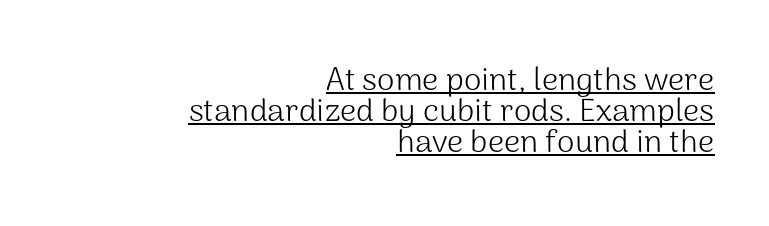
{"serif": "no", "italic": "no", "bold": "no", "weight": "light", "width": "normal", "stroke_contrast": "medium", "x_height": "medium", "monospaced": "no", "underline": "yes", "align": "right", "line_spacing": "tight", "line_spacing_ratio": 0.97, "letter_spacing": "normal", "letter_spacing_em": 0.0, "glyph_px": 32}
